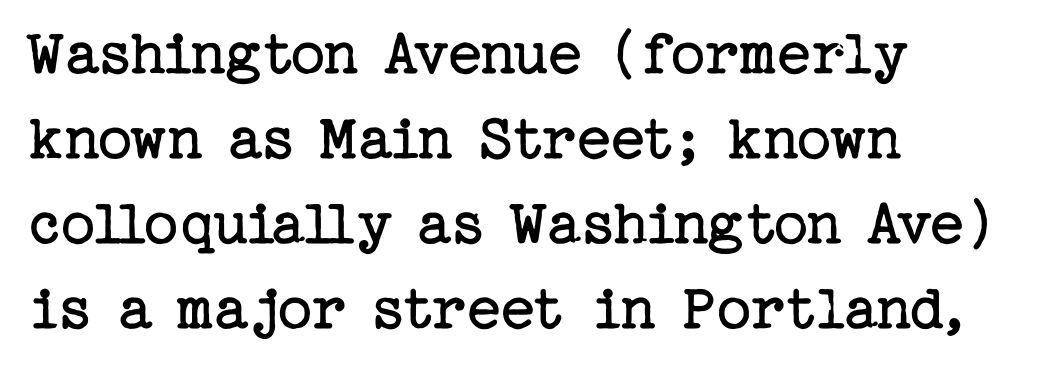
Summary of weight: not heavy and not bold. Look at the bottom of the vertical strokes: they flare into serifs here. You can tell it's not italic because the verticals are truly vertical. These lines keep a tight, regular rhythm from letter to letter. A classic flush-left, rag-right setting is used for this passage. Descenders hang freely into open space.
